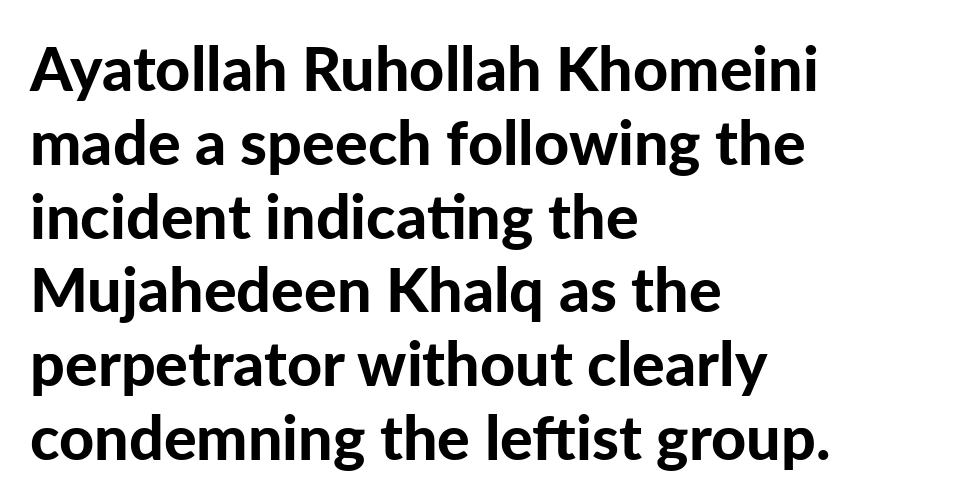
The image shows 61 px bold sans-serif type, upright; set left-aligned, line spacing 1.21x, normal letter spacing, not underlined; low stroke contrast and a medium x-height.
